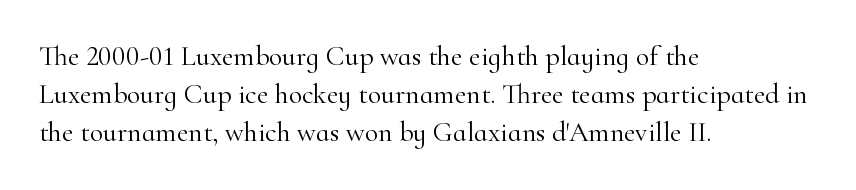
Q: Is the text bold? A: No.
Q: Is the text italic (slanted)? A: No, it is upright.
Q: Is the typeface a serif or a sans-serif typeface? A: Serif.
Q: Is the text underlined? A: No.
Q: How is the paragraph aligned? A: Left-aligned.
Q: Is the spacing between letters normal or unusually wide? A: Normal.
Q: Is the spacing between lines tight, normal or loose? A: Normal.
Q: Width (condensed, normal, or wide)? A: Normal.
Q: Stroke contrast? A: High.
Q: x-height? A: Small.
Q: Monospaced? A: No.
